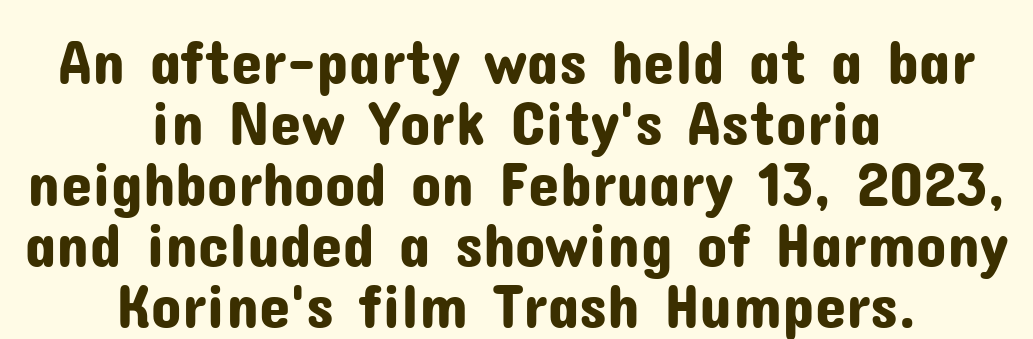
Observe the absence of serifs on each vertical stroke in this sample. A typesetter would call this proportional, since set widths differ per character. Standard letterfit; no display-style spreading of the glyphs. It's the straight-up-and-down kind of type. Does the leading feel generous? Not at all — it's pinched. Type without underlining.
